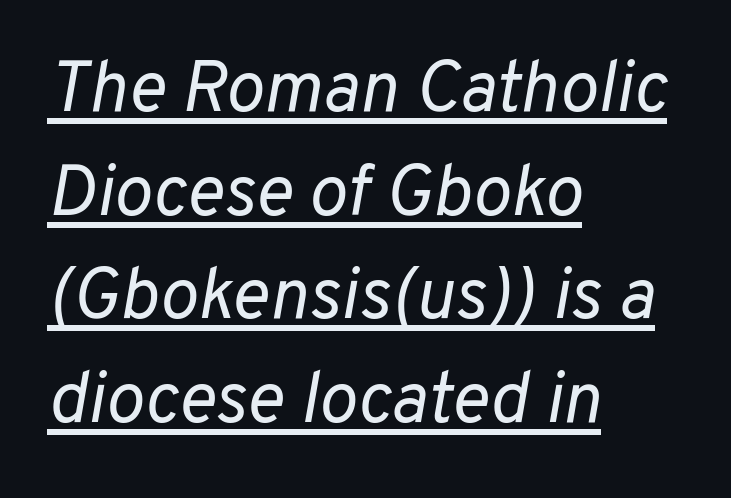
{"italic": "yes", "lean": "right", "slant_degrees": 10, "bold": "no", "weight": "regular", "width": "normal", "stroke_contrast": "low", "x_height": "medium", "monospaced": "no", "underline": "yes", "align": "left", "line_spacing": "normal", "line_spacing_ratio": 1.44, "letter_spacing": "normal", "letter_spacing_em": 0.0, "glyph_px": 72}
